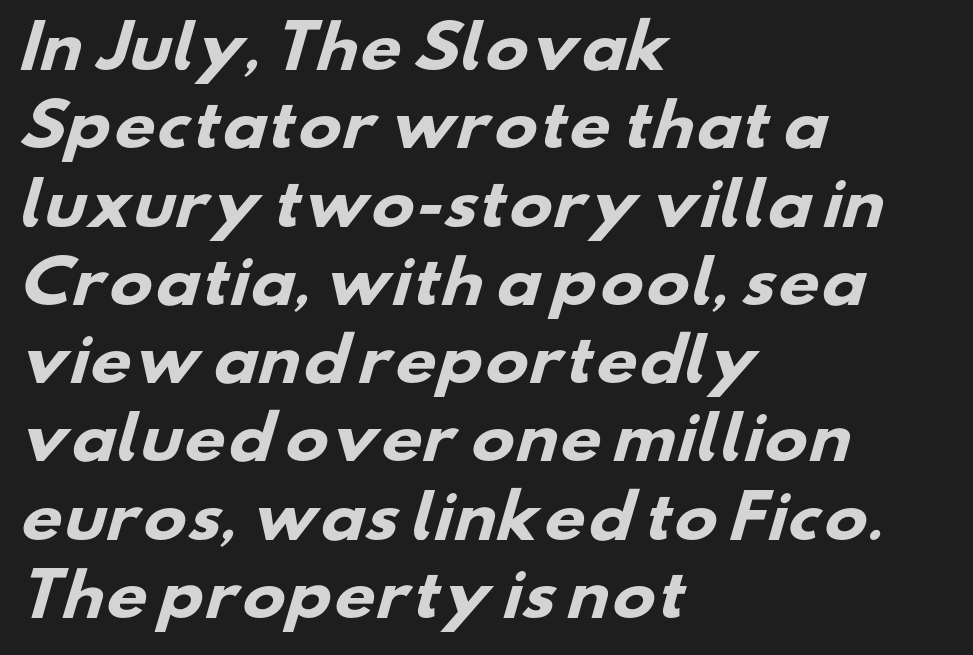
The image shows 58 px heavy, wide sans-serif type; set left-aligned, normal line spacing (1.35x), normal letter spacing, not underlined; low stroke contrast and a small x-height.
